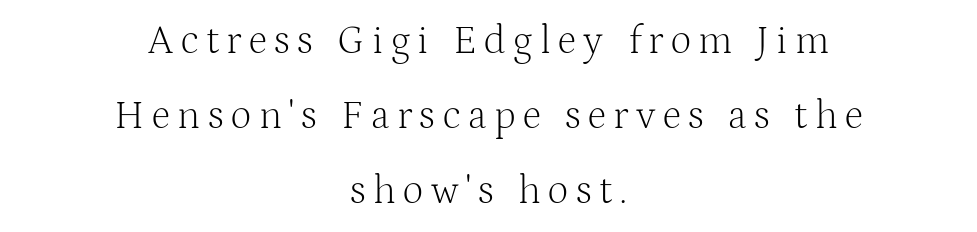
Designer's note — italics off, roman on. Little horizontal feet cap the strokes, marking this as serif type. This is not heavy type; no bold has been used. Descenders are the only things crossing below the line.
